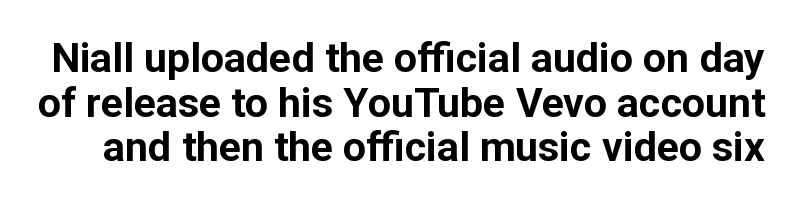
The foot of each line stays bare and open. When letters stand straight like this, we call the style roman or upright. Cramped leading. These lines are rendered in a variable-pitch font. Check where the strokes stop: nothing finishes them off — pure sans. The glyphs have the mass of a bold cut.
